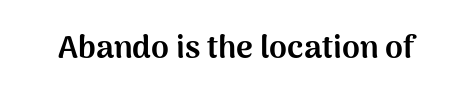
Q: Is the text bold? A: Yes.
Q: Is the text italic (slanted)? A: No, it is upright.
Q: Is the typeface a serif or a sans-serif typeface? A: Sans-serif.
Q: Is the text underlined? A: No.
Q: Is the spacing between letters normal or unusually wide? A: Normal.
Q: Width (condensed, normal, or wide)? A: Normal.
Q: Stroke contrast? A: Medium.
Q: x-height? A: Medium.
Q: Monospaced? A: No.
